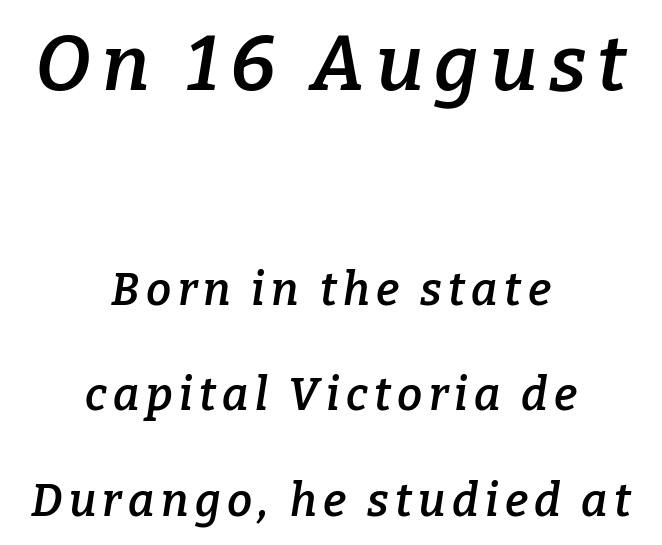
Q: Is the text bold? A: Semi-bold.
Q: Is the text italic (slanted)? A: Yes, it leans right by about 9 degrees.
Q: Is the typeface a serif or a sans-serif typeface? A: Serif.
Q: Is the text underlined? A: No.
Q: How is the paragraph aligned? A: Centered.
Q: Is the spacing between lines tight, normal or loose? A: Loose.
Q: Which block of text is set in a larger size, the first (top) or the second (bottom)? A: The first (top) one.
Q: Width (condensed, normal, or wide)? A: Normal.
Q: Stroke contrast? A: Low.
Q: x-height? A: Medium.
Q: Monospaced? A: No.
